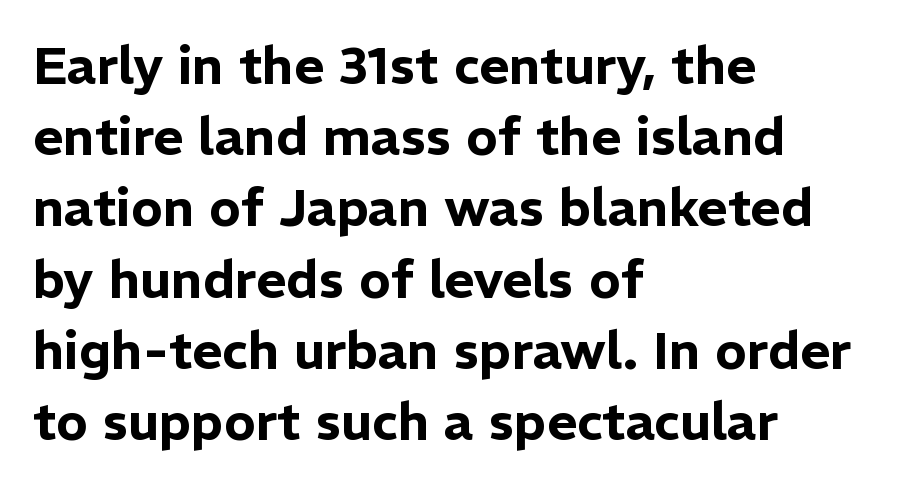
The image shows 52 px sans-serif type, upright; set left-aligned, normal line spacing (1.37x), normal letter spacing, not underlined; low stroke contrast and a medium x-height.
